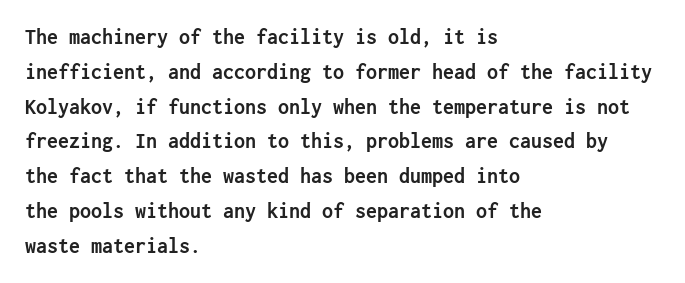
The image shows 22 px bold type, upright; set left-aligned, normal line spacing (1.58x), normal letter spacing, not underlined.
